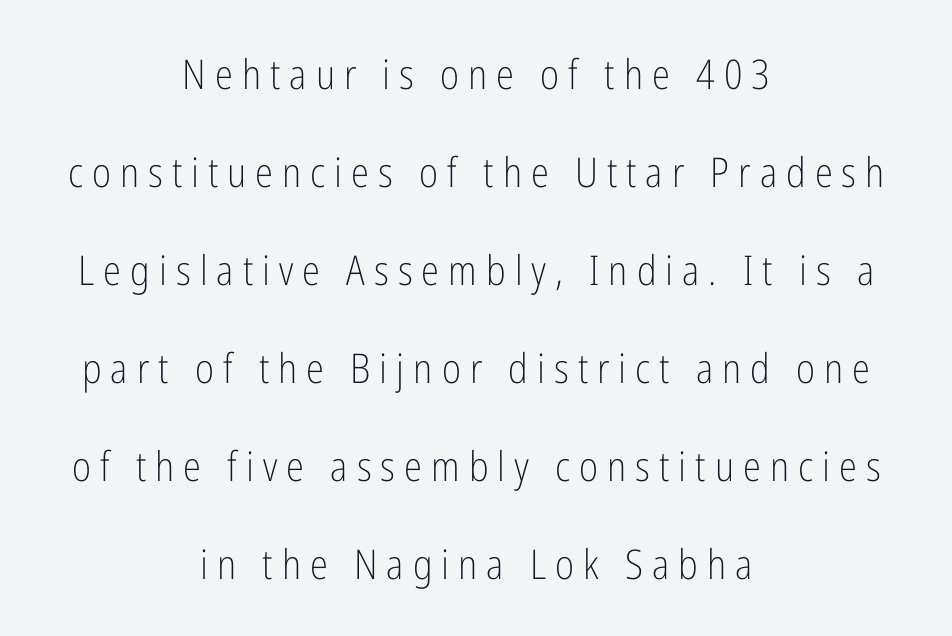
{"serif": "no", "italic": "no", "bold": "no", "weight": "light", "width": "condensed", "stroke_contrast": "low", "x_height": "medium", "monospaced": "no", "underline": "no", "align": "center", "line_spacing": "loose", "line_spacing_ratio": 2.39, "letter_spacing": "wide", "letter_spacing_em": 0.22, "glyph_px": 41}
